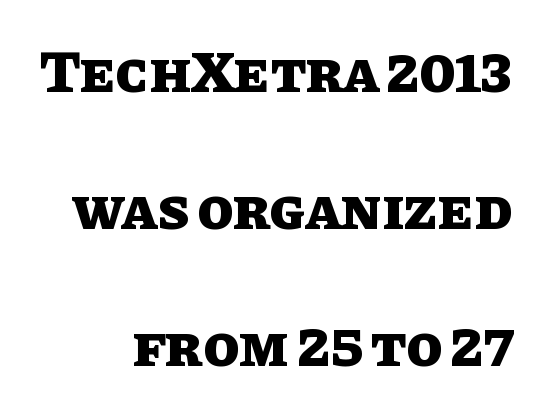
The image shows 59 px heavy type, upright; set loose line spacing (2.32x), normal letter spacing, not underlined; low stroke contrast and a large x-height.
